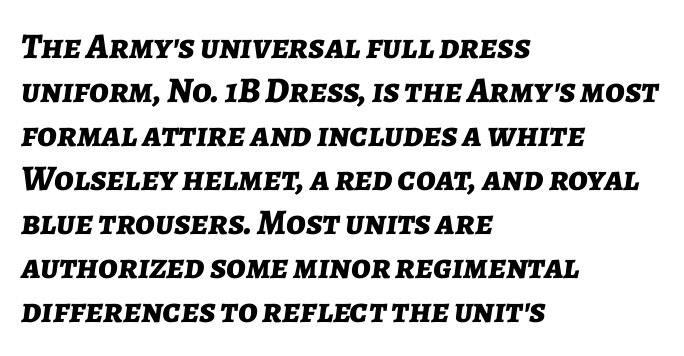
The image shows 36 px bold type, italic (leaning right); set left-aligned, line spacing 1.22x, normal letter spacing, not underlined; low stroke contrast and a medium x-height.
